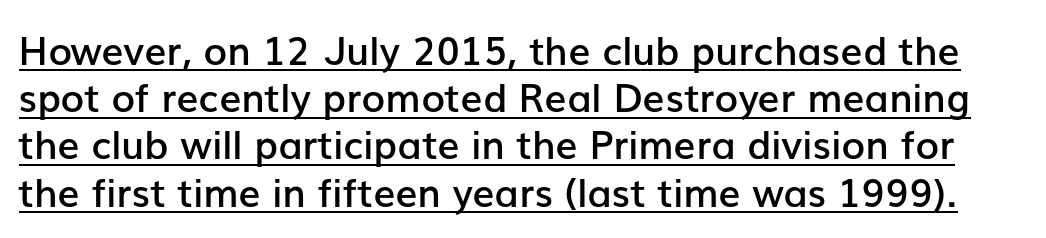
Q: Is the text bold? A: Semi-bold.
Q: Is the text italic (slanted)? A: No, it is upright.
Q: Is the typeface a serif or a sans-serif typeface? A: Sans-serif.
Q: Is the text underlined? A: Yes.
Q: Is the spacing between letters normal or unusually wide? A: Normal.
Q: Width (condensed, normal, or wide)? A: Normal.
Q: Stroke contrast? A: Low.
Q: x-height? A: Medium.
Q: Monospaced? A: No.
